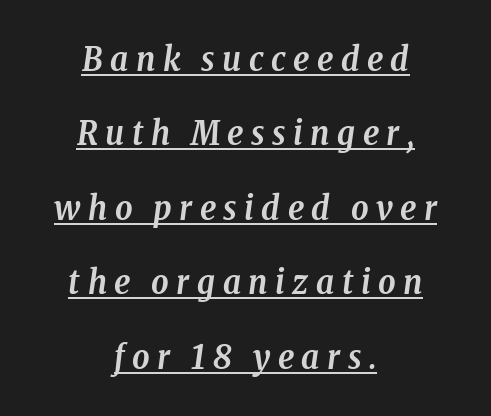
The image shows 34 px semibold, condensed serif type, italic (leaning right); set centered, loose line spacing (2.19x), unusually wide letter spacing (+0.22 em), underlined; low stroke contrast and a medium x-height.
